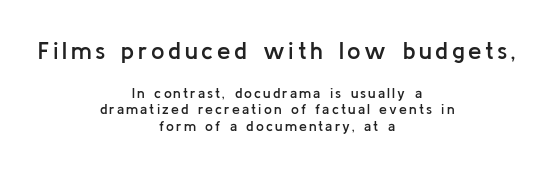
Q: Is the text bold? A: Semi-bold.
Q: Is the text italic (slanted)? A: No, it is upright.
Q: Is the text underlined? A: No.
Q: How is the paragraph aligned? A: Centered.
Q: Which block of text is set in a larger size, the first (top) or the second (bottom)? A: The first (top) one.
